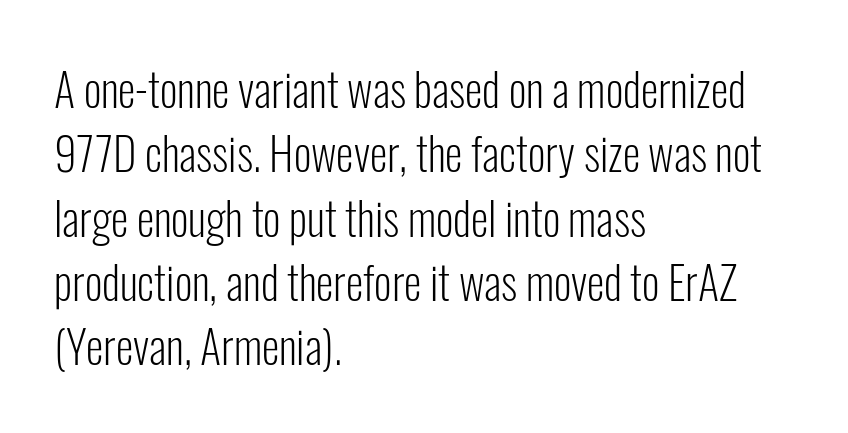
You could not count columns in this text — the font is proportionally spaced. The space between consecutive lines is moderate. The type family on display is of the sans-serif kind. Designer's note — italics off, roman on. Beneath every word, the page is bare. The line texture is even and compact thanks to regular tracking.
